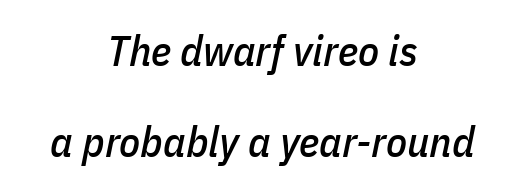
The image shows 43 px condensed type, italic (leaning right); set centered, loose line spacing (2.12x), normal letter spacing, not underlined; low stroke contrast and a medium x-height.
